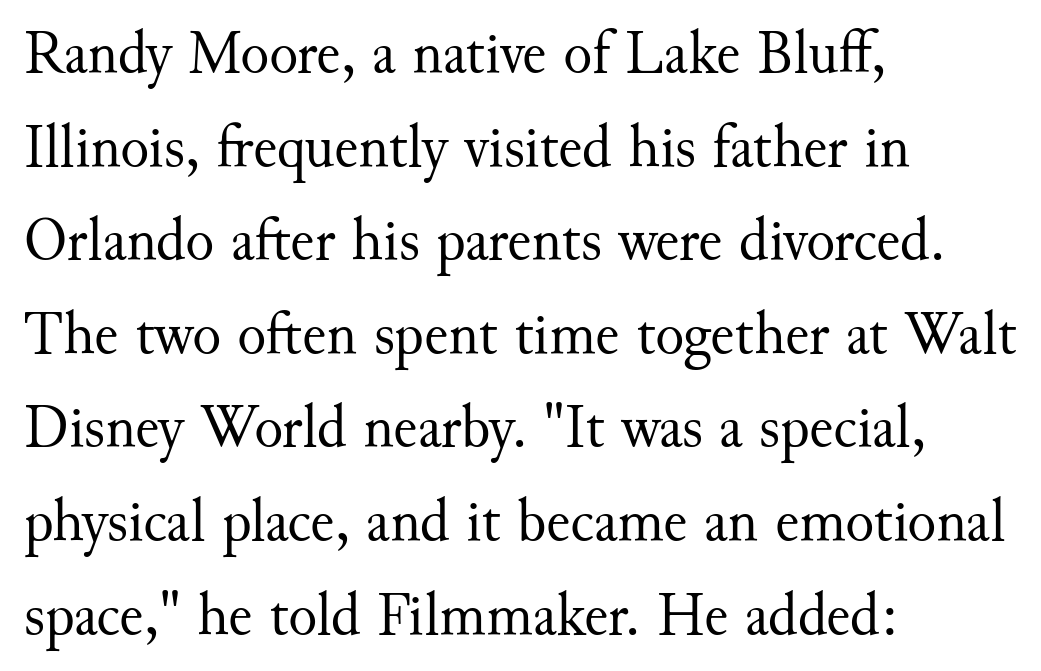
{"serif": "yes", "italic": "no", "bold": "no", "weight": "regular", "width": "normal", "stroke_contrast": "medium", "x_height": "small", "monospaced": "no", "underline": "no", "align": "left", "line_spacing": "normal", "line_spacing_ratio": 1.56, "letter_spacing": "normal", "letter_spacing_em": 0.0, "glyph_px": 60}
